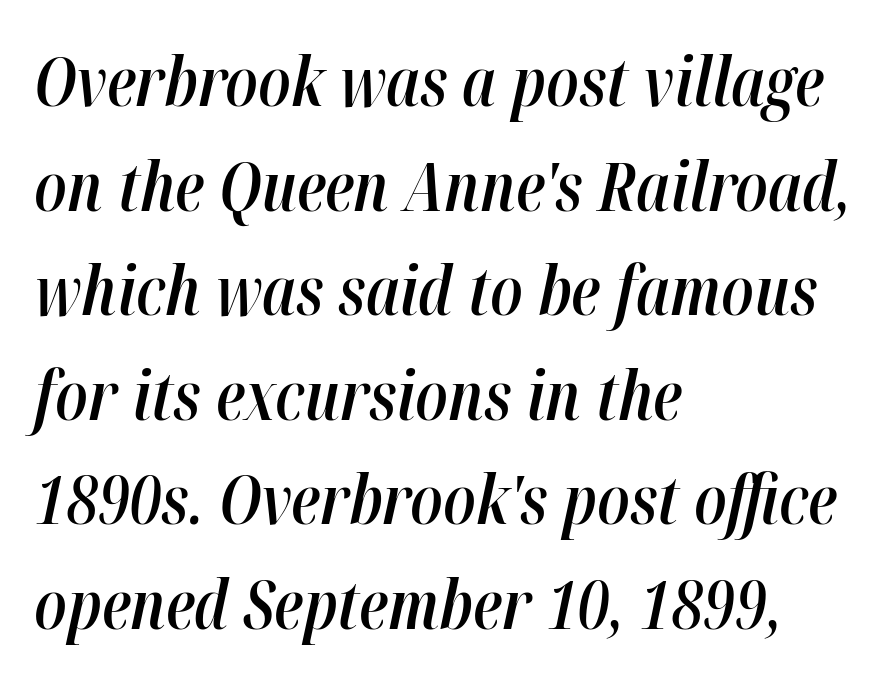
The image shows 67 px semibold, condensed type, italic (leaning right); set left-aligned, normal line spacing (1.56x), normal letter spacing, not underlined; high stroke contrast and a medium x-height.
